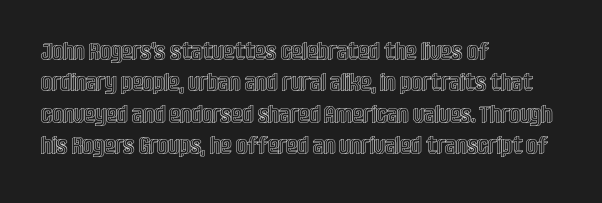
{"italic": "no", "underline": "no", "align": "left", "line_spacing": "normal", "line_spacing_ratio": 1.26, "letter_spacing": "normal", "letter_spacing_em": 0.0, "glyph_px": 25}
